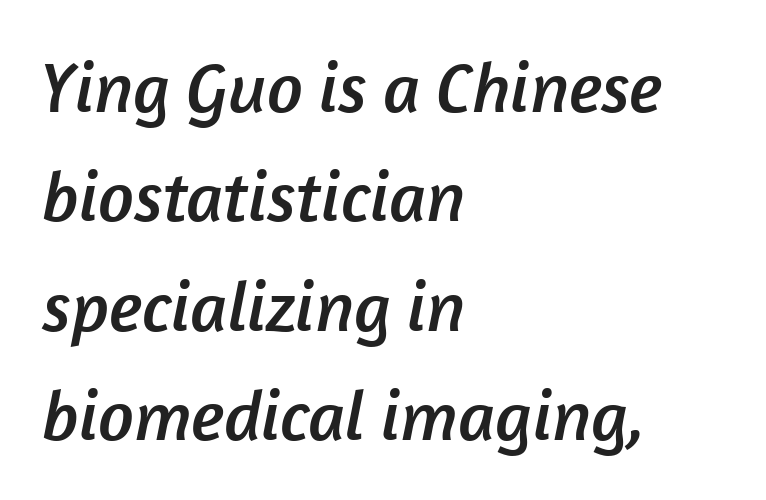
Horizontal bands of white between lines are of average thickness. These lines are composed in type without serifs. The horizontal fit of the characters is conventional and even. Is the block centered? No — it sits flush against the left margin. Check under the words: just untouched page. Looks like regular typesetting: each glyph gets only the width it needs.
